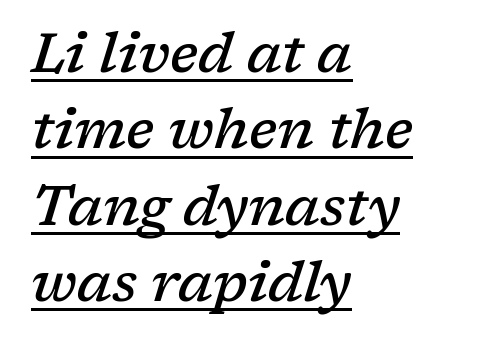
The image shows 55 px semibold serif type, italic (leaning right); set left-aligned, normal line spacing (1.39x), normal letter spacing, underlined; low stroke contrast and a medium x-height.
